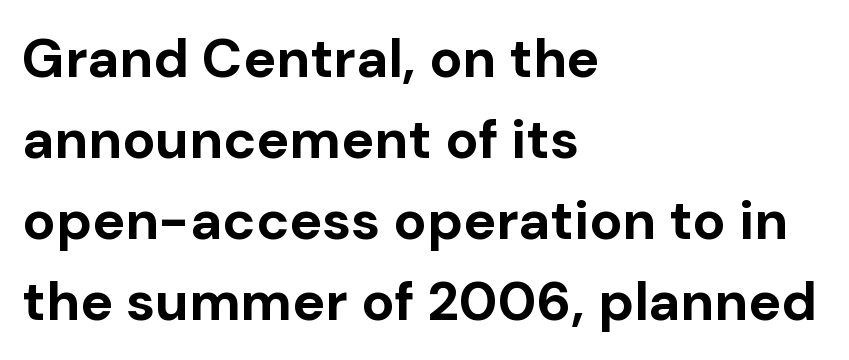
Q: Is the text bold? A: Yes.
Q: Is the text italic (slanted)? A: No, it is upright.
Q: Is the typeface a serif or a sans-serif typeface? A: Sans-serif.
Q: Is the text underlined? A: No.
Q: How is the paragraph aligned? A: Left-aligned.
Q: Is the spacing between letters normal or unusually wide? A: Normal.
Q: Is the spacing between lines tight, normal or loose? A: Normal.
Q: Width (condensed, normal, or wide)? A: Normal.
Q: Stroke contrast? A: Low.
Q: x-height? A: Medium.
Q: Monospaced? A: No.
